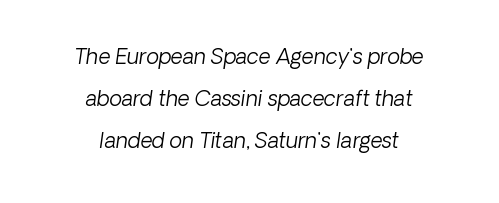
{"bold": "no", "underline": "no", "align": "center", "line_spacing": "loose", "line_spacing_ratio": 2.01, "letter_spacing": "normal", "letter_spacing_em": 0.0, "glyph_px": 21}
